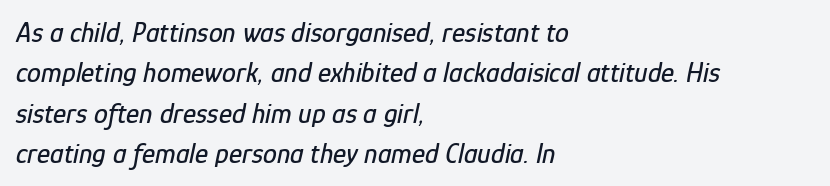
{"italic": "yes", "lean": "right", "slant_degrees": 12, "width": "condensed", "stroke_contrast": "low", "x_height": "medium", "monospaced": "no", "underline": "no", "align": "left", "line_spacing": "normal", "line_spacing_ratio": 1.44, "letter_spacing": "normal", "letter_spacing_em": 0.0, "glyph_px": 28}
